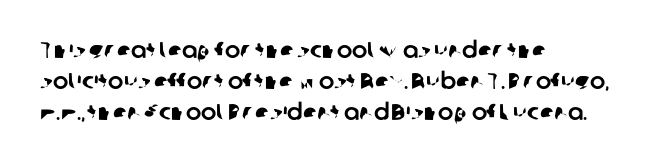
Spacing between characters is what you'd get straight out of the box. Evenly set lines give the paragraph a standard silhouette. Clear beneath every line of the passage. These lines are set flush left with a ragged right edge.
